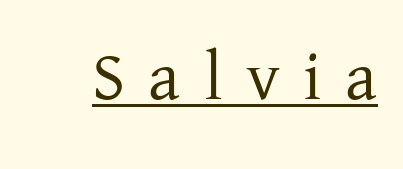
Like a heading marked for emphasis, these lines bear an underscore. The gaps between neighbouring characters are conspicuously large. This sample has the flowing, uneven cadence of proportional lettering. The font family rendered here belongs to the serif group. The letters stand straight up with perfectly vertical stems. Weight: not bold — regular or lighter.
